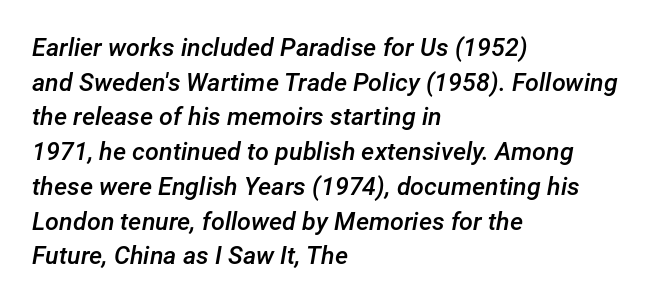
{"italic": "yes", "lean": "right", "slant_degrees": 12, "bold": "semi", "underline": "no", "align": "left", "line_spacing": "normal", "line_spacing_ratio": 1.39, "letter_spacing": "normal", "letter_spacing_em": 0.0, "glyph_px": 25}
